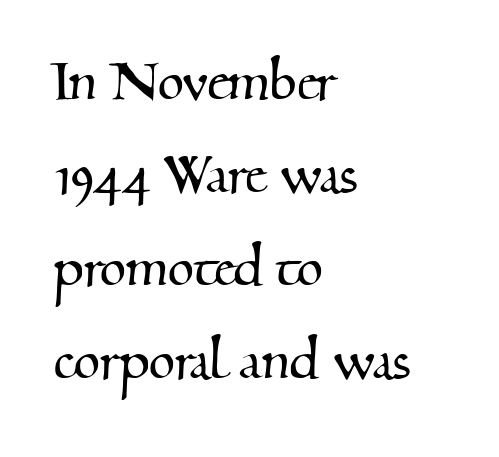
{"serif": "yes", "width": "normal", "stroke_contrast": "medium", "x_height": "small", "monospaced": "no", "underline": "no", "align": "left", "line_spacing": "normal", "line_spacing_ratio": 1.37, "letter_spacing": "normal", "letter_spacing_em": 0.0, "glyph_px": 68}
